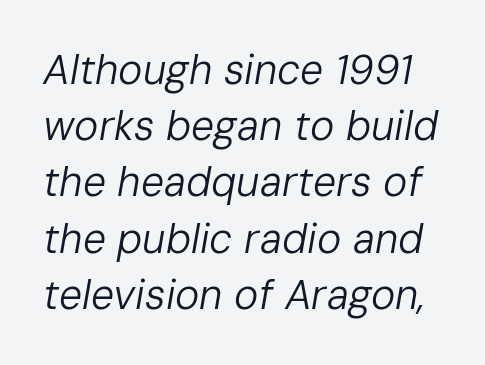
Q: Is the text bold? A: No.
Q: Is the text italic (slanted)? A: Yes, it leans right by about 10 degrees.
Q: Is the text underlined? A: No.
Q: Is the spacing between letters normal or unusually wide? A: Normal.
Q: Is the spacing between lines tight, normal or loose? A: Normal.
Q: Width (condensed, normal, or wide)? A: Normal.
Q: Stroke contrast? A: Low.
Q: x-height? A: Medium.
Q: Monospaced? A: No.
